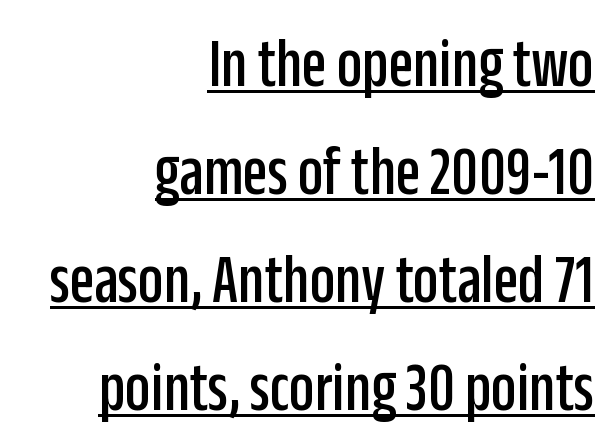
{"serif": "no", "italic": "no", "width": "condensed", "stroke_contrast": "low", "x_height": "large", "monospaced": "no", "underline": "yes", "align": "right", "line_spacing": "normal", "line_spacing_ratio": 1.52, "letter_spacing": "normal", "letter_spacing_em": 0.0, "glyph_px": 71}
